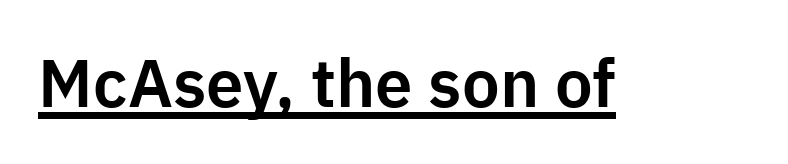
{"serif": "no", "italic": "no", "width": "normal", "stroke_contrast": "low", "x_height": "medium", "monospaced": "no", "underline": "yes", "letter_spacing": "normal", "letter_spacing_em": 0.0, "glyph_px": 67}
